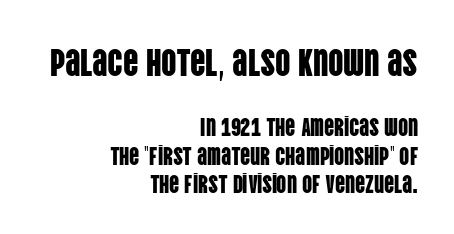
Here the glyphs are tracked normally, forming tight word shapes. Is there much room between lines? No — they nearly touch. Descender tails drop into unmarked territory. In terms of letterform style, serifs are entirely absent.
